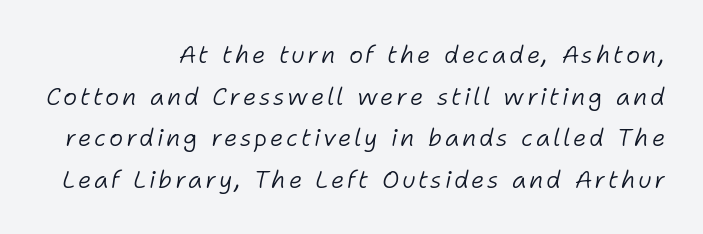
The image shows 24 px text type, italic (leaning right); set right-aligned, line spacing 1.73x, not underlined.
